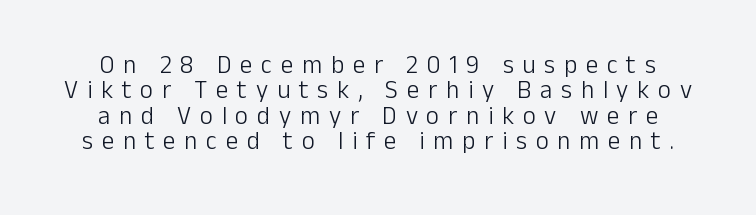
A typesetter would mark this as roman, not italic. Caption: expanded tracking, letters set apart. Unbolded letterforms with no extra heft. Tightly led — the rows are bunched.
